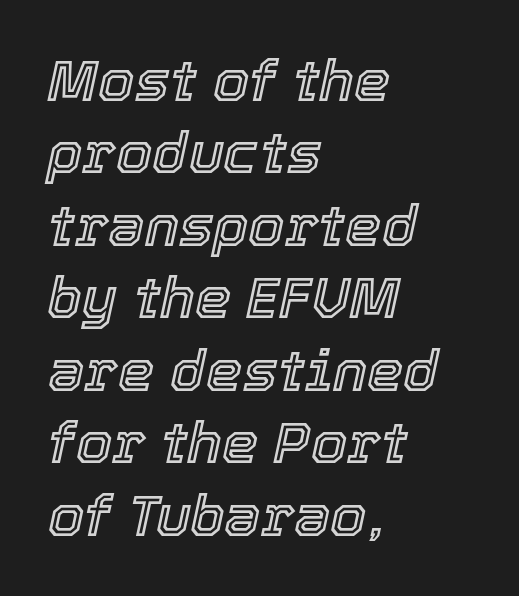
{"italic": "yes", "lean": "right", "slant_degrees": 12, "width": "normal", "x_height": "medium", "monospaced": "no", "underline": "no", "align": "left", "line_spacing": "normal", "line_spacing_ratio": 1.25, "letter_spacing": "normal", "letter_spacing_em": 0.0, "glyph_px": 58}
